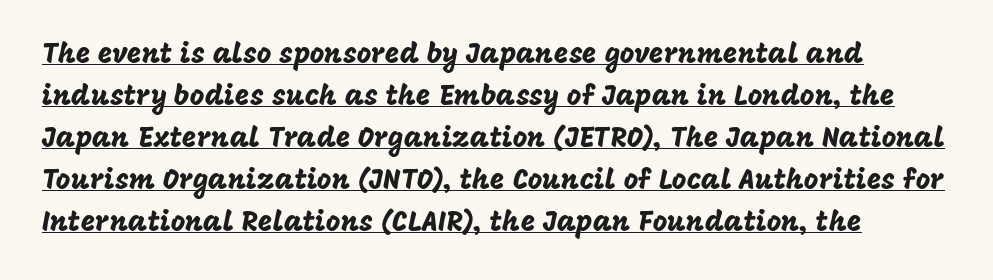
{"serif": "no", "width": "normal", "stroke_contrast": "low", "x_height": "large", "monospaced": "no", "underline": "yes", "line_spacing": "normal", "line_spacing_ratio": 1.5, "letter_spacing": "normal", "letter_spacing_em": 0.0, "glyph_px": 28}
